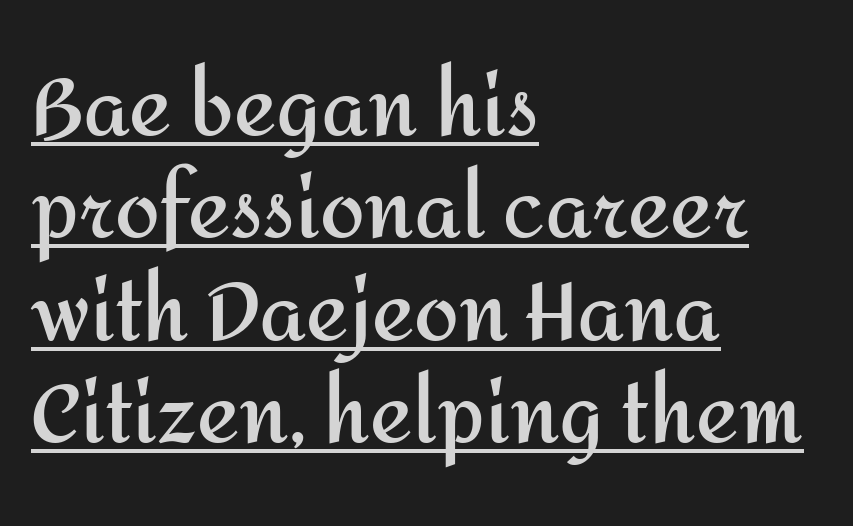
Q: Is the text bold? A: Yes.
Q: Is the text italic (slanted)? A: No, it is upright.
Q: Is the typeface a serif or a sans-serif typeface? A: Sans-serif.
Q: Is the text underlined? A: Yes.
Q: How is the paragraph aligned? A: Left-aligned.
Q: Is the spacing between letters normal or unusually wide? A: Normal.
Q: Is the spacing between lines tight, normal or loose? A: Normal.
Q: Width (condensed, normal, or wide)? A: Normal.
Q: Stroke contrast? A: Medium.
Q: x-height? A: Medium.
Q: Monospaced? A: No.
